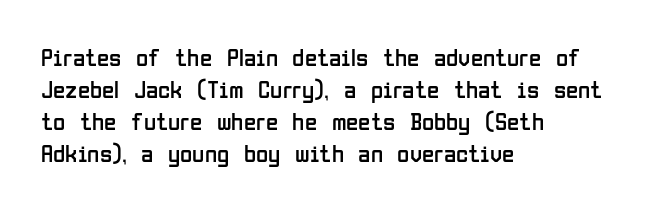
{"italic": "no", "bold": "no", "underline": "no", "align": "left", "line_spacing": "normal", "line_spacing_ratio": 1.28, "letter_spacing": "normal", "letter_spacing_em": 0.0, "glyph_px": 25}
